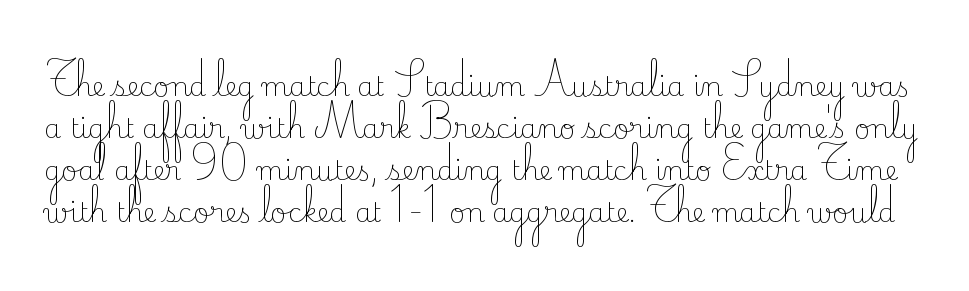
Plain, unruled lines of type. The specimen reads as upright at a glance. Normally led — the rows are evenly, conventionally spaced. The rendering keeps characters at their native spacing.
